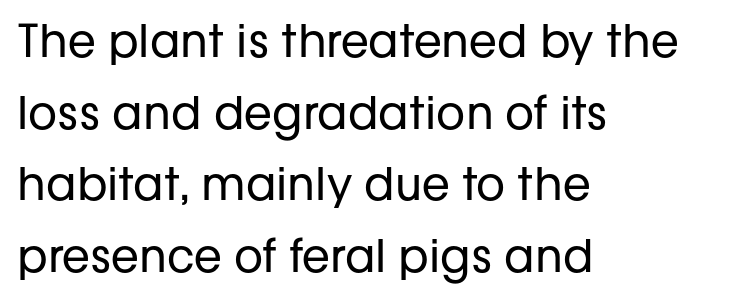
{"serif": "no", "italic": "no", "bold": "no", "weight": "regular", "width": "normal", "stroke_contrast": "low", "x_height": "medium", "monospaced": "no", "underline": "no", "align": "left", "line_spacing": "normal", "line_spacing_ratio": 1.59, "letter_spacing": "normal", "letter_spacing_em": 0.0, "glyph_px": 45}
